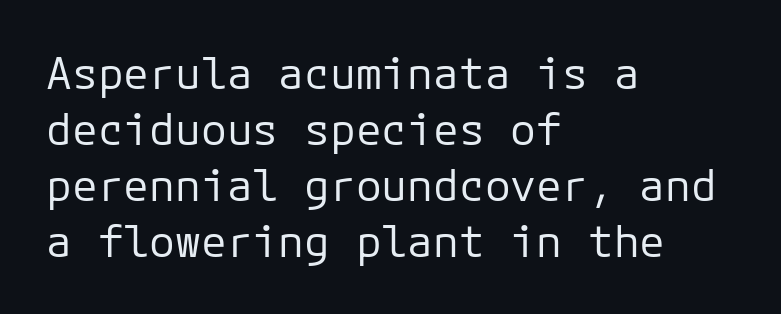
The image shows 43 px regular-weight sans-serif type, upright; set left-aligned, normal line spacing (1.3x), normal letter spacing, not underlined; low stroke contrast and a medium x-height.
